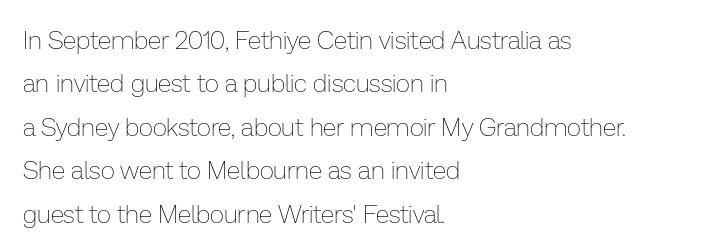
You could call the tracking neutral — neither tight nor loose. The lines are quadded left. Ink coverage per letter is moderate at most. Words float on clear page, feet unadorned. Do the letters lean? They stand straight.
